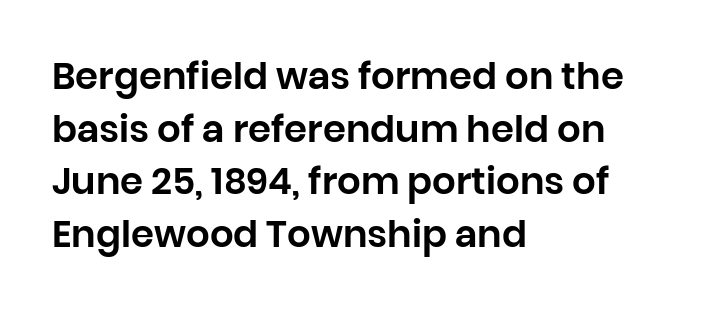
{"serif": "no", "italic": "no", "width": "normal", "stroke_contrast": "low", "x_height": "large", "monospaced": "no", "underline": "no", "align": "left", "line_spacing": "normal", "line_spacing_ratio": 1.42, "letter_spacing": "normal", "letter_spacing_em": 0.0, "glyph_px": 37}
